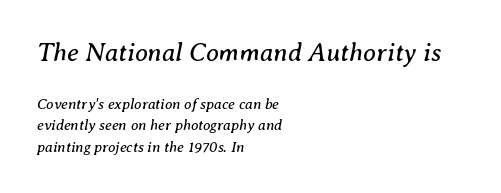
Q: Is the text bold? A: No.
Q: Is the text italic (slanted)? A: Yes, it leans right by about 8 degrees.
Q: Is the text underlined? A: No.
Q: How is the paragraph aligned? A: Left-aligned.
Q: Is the spacing between letters normal or unusually wide? A: Normal.
Q: Is the spacing between lines tight, normal or loose? A: Normal.
Q: Which block of text is set in a larger size, the first (top) or the second (bottom)? A: The first (top) one.
